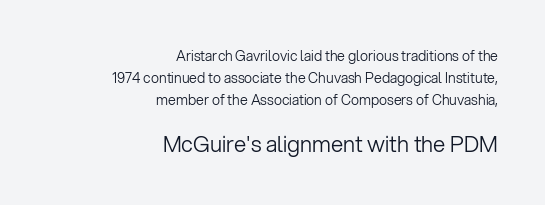
The image shows 22 px text type, upright; set right-aligned, normal line spacing (1.58x), normal letter spacing, not underlined; the second (bottom) block is 1.57x larger.
